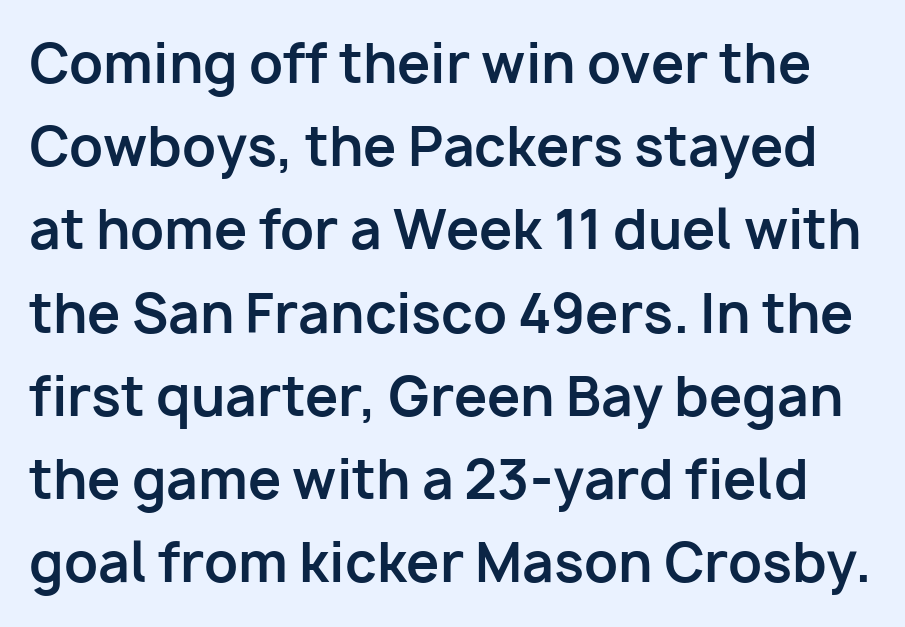
Its strokes are broad and dark, the hallmark of bold type. Varying glyph widths throughout — classic text-font behaviour. In terms of letterform style, serifs are entirely absent. Check the space under the baseline: it is left empty. The passage shown stacks its lines at a standard gap. Letter spacing: default.
